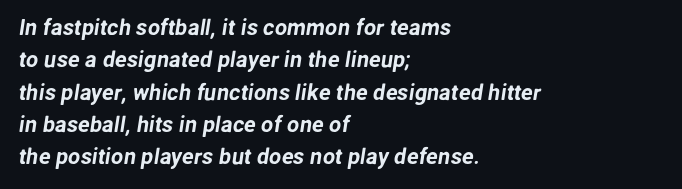
The image shows 22 px text type; set left-aligned, normal line spacing (1.47x), normal letter spacing, not underlined.
